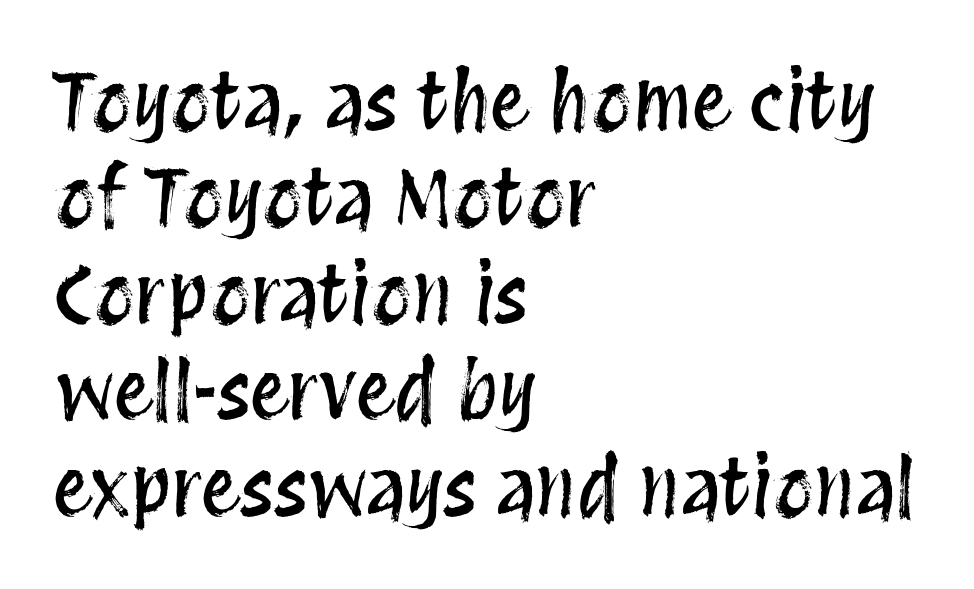
The image shows 79 px condensed type, upright; set left-aligned, line spacing 1.22x, normal letter spacing, not underlined; medium stroke contrast and a large x-height.
